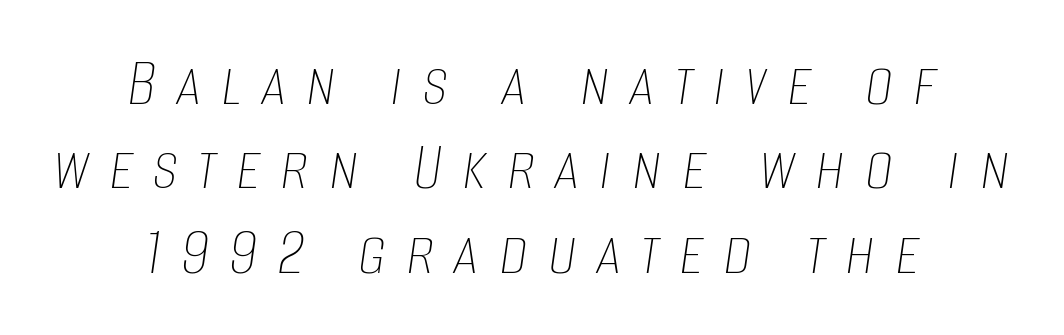
The image shows 71 px thin, condensed type, italic (leaning right); set centered, line spacing 1.19x, unusually wide letter spacing (+0.28 em), not underlined; low stroke contrast and a large x-height.
